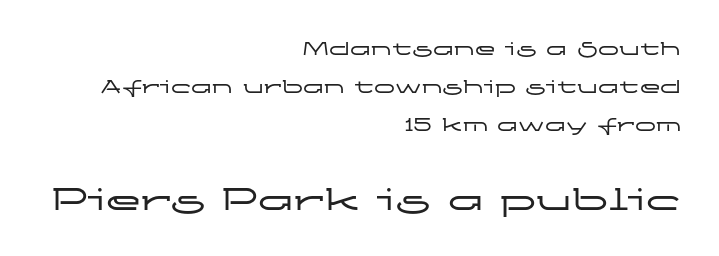
The image shows 36 px wide sans-serif type, upright; set right-aligned, line spacing 1.81x, normal letter spacing, not underlined; the second (bottom) block is 1.71x larger; low stroke contrast and a medium x-height.
